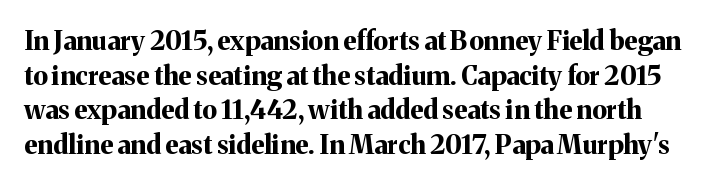
Q: Is the text bold? A: Yes.
Q: Is the text italic (slanted)? A: No, it is upright.
Q: Is the text underlined? A: No.
Q: Is the spacing between letters normal or unusually wide? A: Normal.
Q: Is the spacing between lines tight, normal or loose? A: Normal.
